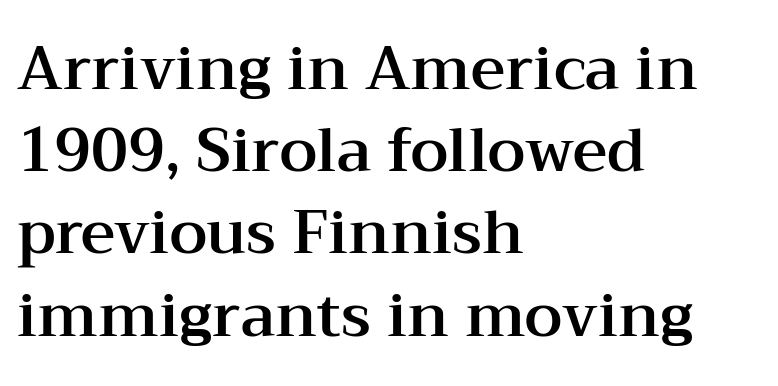
Q: Is the text italic (slanted)? A: No, it is upright.
Q: Is the typeface a serif or a sans-serif typeface? A: Serif.
Q: Is the text underlined? A: No.
Q: How is the paragraph aligned? A: Left-aligned.
Q: Is the spacing between letters normal or unusually wide? A: Normal.
Q: Is the spacing between lines tight, normal or loose? A: Normal.
Q: Width (condensed, normal, or wide)? A: Wide.
Q: Stroke contrast? A: Medium.
Q: x-height? A: Medium.
Q: Monospaced? A: No.
